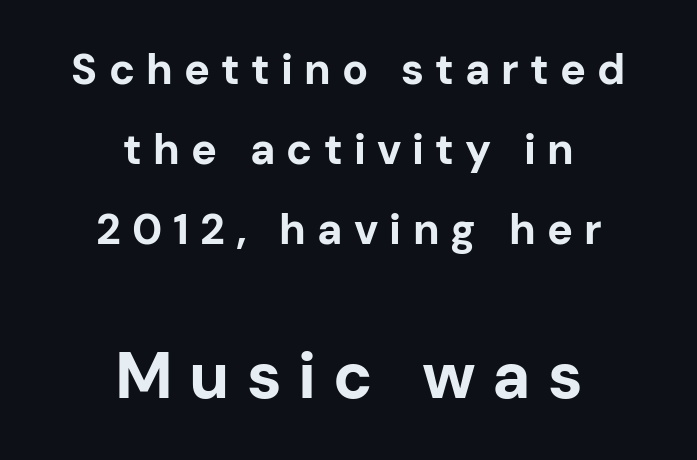
The image shows 65 px bold sans-serif type, upright; set centered, line spacing 1.86x, unusually wide letter spacing (+0.26 em), not underlined; the second (bottom) block is 1.51x larger; low stroke contrast and a medium x-height.
